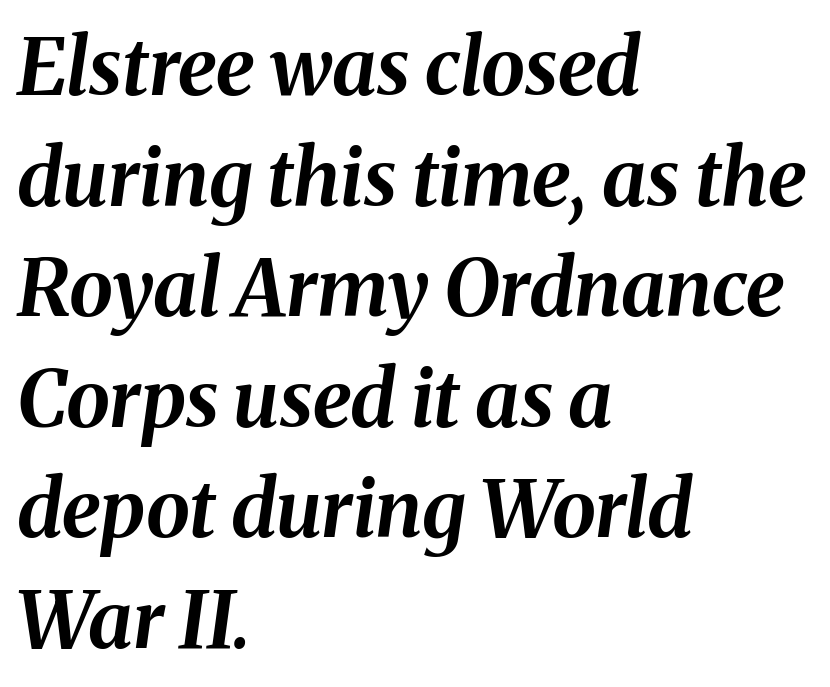
There's an unmistakable incline to the writing here. The face used here is rendered with its standard letterfit. Chunky letters — that's bold for sure. Casual observation: everything's shoved over to the left. These lines are rendered in a variable-pitch font. Compared with typical paragraphs, the rows here are spaced about the same.
